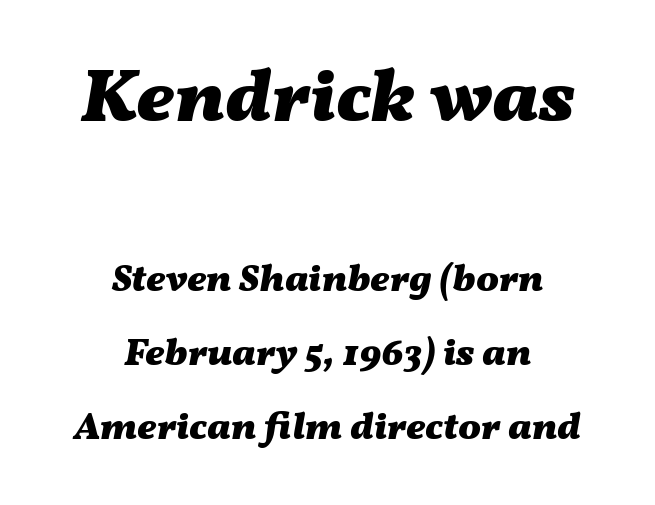
Q: Is the text bold? A: Yes.
Q: Is the text italic (slanted)? A: Yes, it leans right by about 11 degrees.
Q: Is the text underlined? A: No.
Q: How is the paragraph aligned? A: Centered.
Q: Is the spacing between letters normal or unusually wide? A: Normal.
Q: Is the spacing between lines tight, normal or loose? A: Loose.
Q: Which block of text is set in a larger size, the first (top) or the second (bottom)? A: The first (top) one.
Q: Width (condensed, normal, or wide)? A: Wide.
Q: Stroke contrast? A: Medium.
Q: x-height? A: Medium.
Q: Monospaced? A: No.
